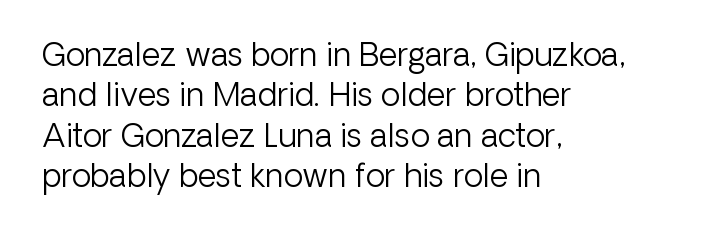
{"serif": "no", "italic": "no", "bold": "no", "weight": "light", "width": "normal", "stroke_contrast": "low", "x_height": "medium", "monospaced": "no", "underline": "no", "align": "left", "line_spacing": "normal", "line_spacing_ratio": 1.26, "letter_spacing": "normal", "letter_spacing_em": 0.0, "glyph_px": 32}
